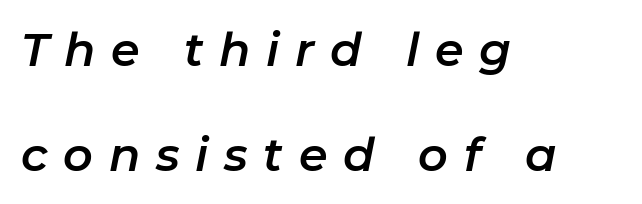
The area under the type is left untouched. The axis of the letterforms is tilted away from vertical. Where is the straight margin? On the left. The rendering uses a large line-height, opening up the rows.
